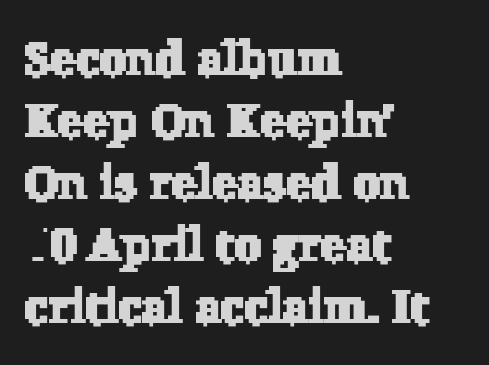
{"serif": "yes", "width": "normal", "stroke_contrast": "low", "x_height": "medium", "monospaced": "no", "underline": "no", "align": "left", "line_spacing": "normal", "line_spacing_ratio": 1.29, "letter_spacing": "normal", "letter_spacing_em": 0.0, "glyph_px": 48}
